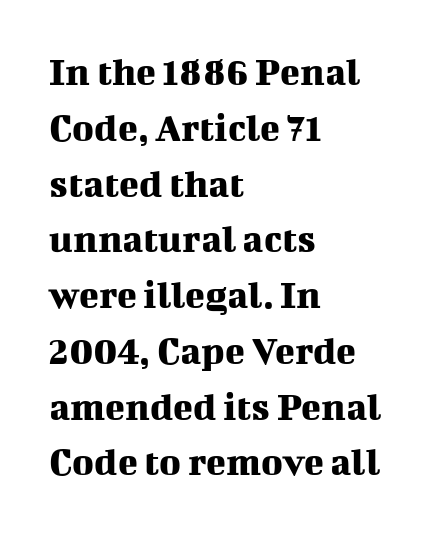
{"serif": "yes", "italic": "no", "width": "normal", "stroke_contrast": "medium", "x_height": "medium", "monospaced": "no", "underline": "no", "align": "left", "line_spacing": "normal", "line_spacing_ratio": 1.36, "letter_spacing": "normal", "letter_spacing_em": 0.0, "glyph_px": 41}
